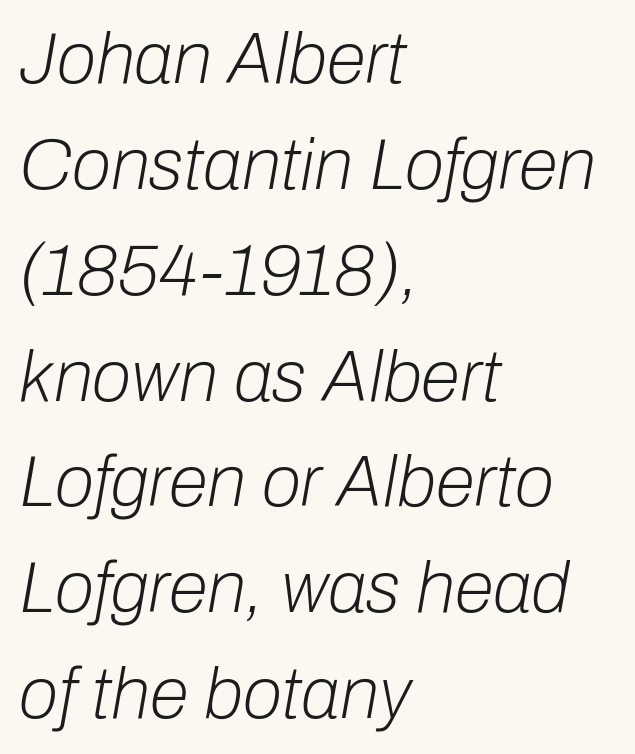
Do the characters align in a grid? No, the font is proportional. The gap between lines stays unmarked. The font's italic variant was chosen for this text. Layout note: lines flush left. Is the type heavy? It reads as light-to-regular instead.
